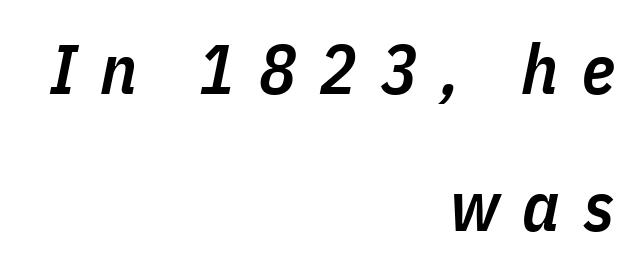
Is the block centered? No — it sits flush against the right margin. Proportional: the letters do not fall into vertical columns. Does the lettering tilt? It does — this is italic. Bare-footed words on every line.
